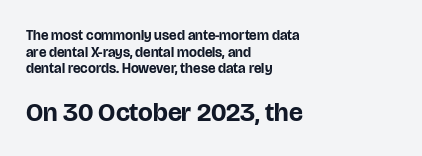
The image shows 26 px bold type, upright; set left-aligned, line spacing 1.18x, normal letter spacing, not underlined; the second (bottom) block is 1.86x larger.
